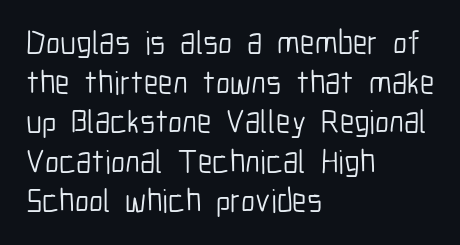
Q: Is the text bold? A: No.
Q: Is the text italic (slanted)? A: No, it is upright.
Q: Is the typeface a serif or a sans-serif typeface? A: Sans-serif.
Q: Is the text underlined? A: No.
Q: How is the paragraph aligned? A: Left-aligned.
Q: Is the spacing between letters normal or unusually wide? A: Normal.
Q: Width (condensed, normal, or wide)? A: Condensed.
Q: Stroke contrast? A: Low.
Q: x-height? A: Medium.
Q: Monospaced? A: No.
